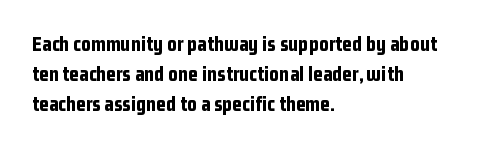
Emphasis by weight is at full strength: bold. Compared with typical body copy, the letter spacing here is the same. The passage shown is not underscored anywhere. Each new line begins a customary step beneath the previous one.
